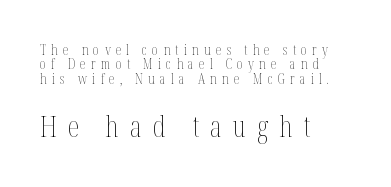
The image shows 29 px thin, condensed type, upright; set left-aligned, tight line spacing (1.03x), unusually wide letter spacing (+0.38 em), not underlined; the second (bottom) block is 2.07x larger; medium stroke contrast and a medium x-height.
